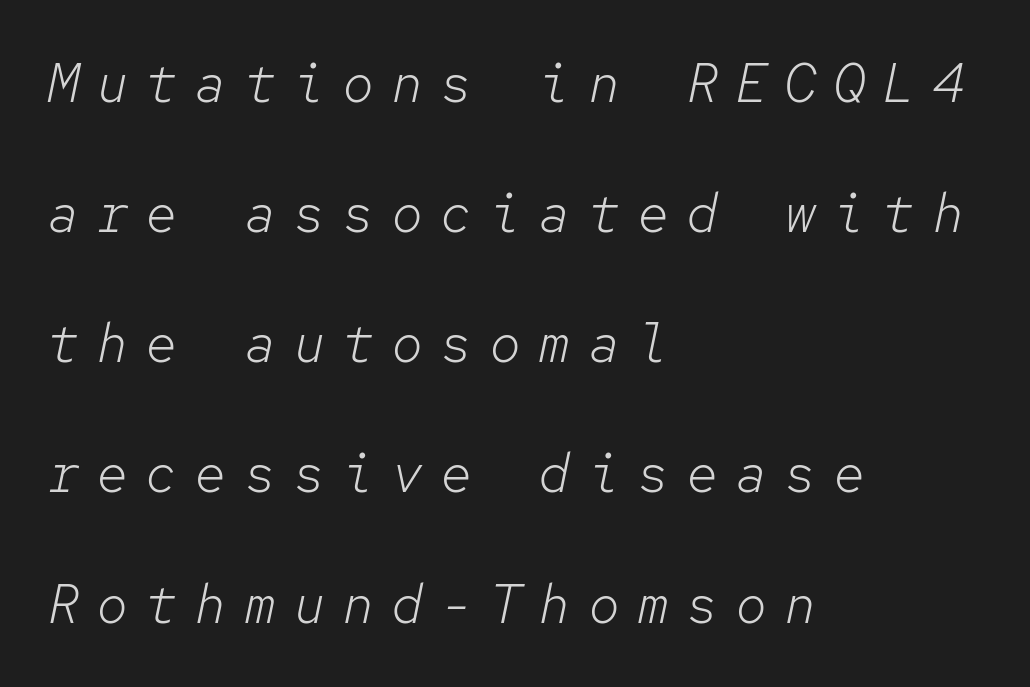
The image shows 54 px light type, italic (leaning right), monospaced; set left-aligned, loose line spacing (2.41x), unusually wide letter spacing (+0.31 em), not underlined; low stroke contrast and a medium x-height.
